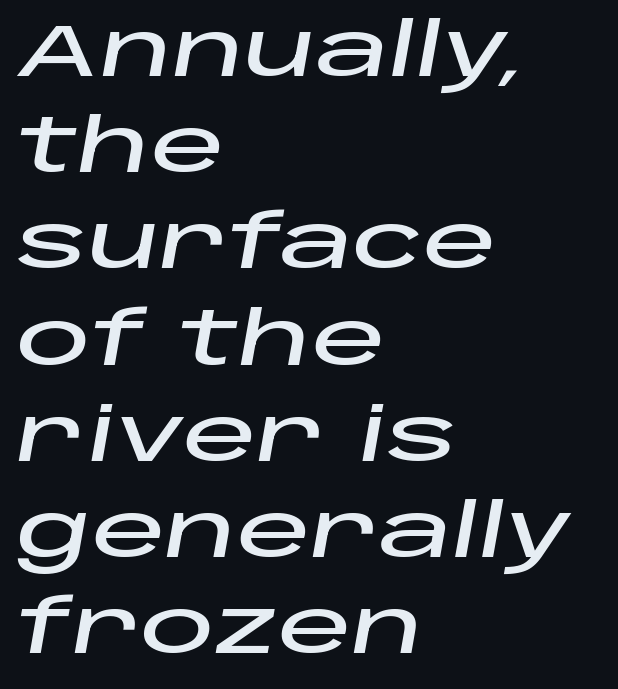
{"italic": "yes", "lean": "right", "slant_degrees": 10, "width": "wide", "stroke_contrast": "low", "x_height": "large", "monospaced": "no", "underline": "no", "align": "left", "line_spacing": "normal", "line_spacing_ratio": 1.3, "letter_spacing": "normal", "letter_spacing_em": 0.0, "glyph_px": 74}
